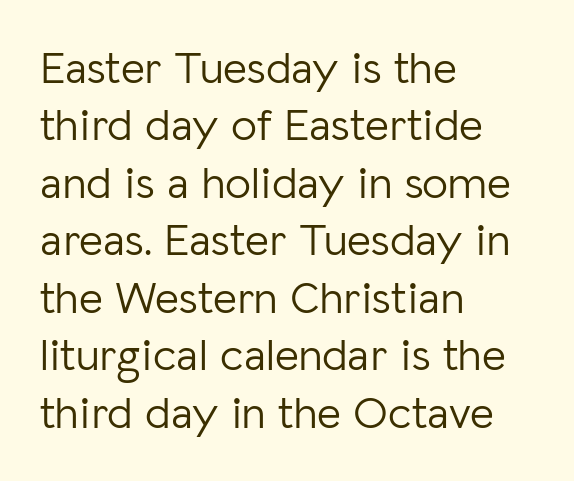
Nope, no serifs anywhere on these letters. The vertical gap from one line to the next is medium. Anything drawn beneath the words? Only blank space. The letters advance in unequal steps, a hallmark of proportional type. Caption: multi-line text, flush left, ragged right. Italic: no, the glyphs are upright roman.
